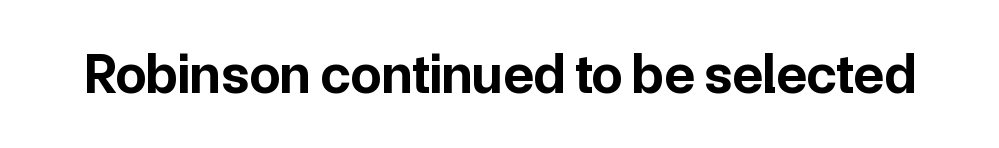
These lines carry a lot of weight — the face is fully bold. Plain, unruled lines of type. Spacing between characters is what you'd get straight out of the box. Style check: upright. These lines are rendered in a variable-pitch font. The typeface chosen for these lines omits serifs.
